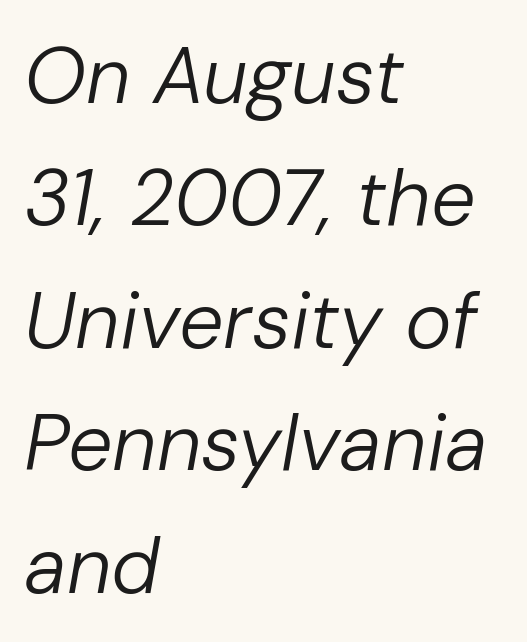
{"italic": "yes", "lean": "right", "slant_degrees": 10, "bold": "no", "weight": "regular", "width": "normal", "stroke_contrast": "low", "x_height": "medium", "monospaced": "no", "underline": "no", "align": "left", "line_spacing": "normal", "line_spacing_ratio": 1.55, "letter_spacing": "normal", "letter_spacing_em": 0.0, "glyph_px": 79}
